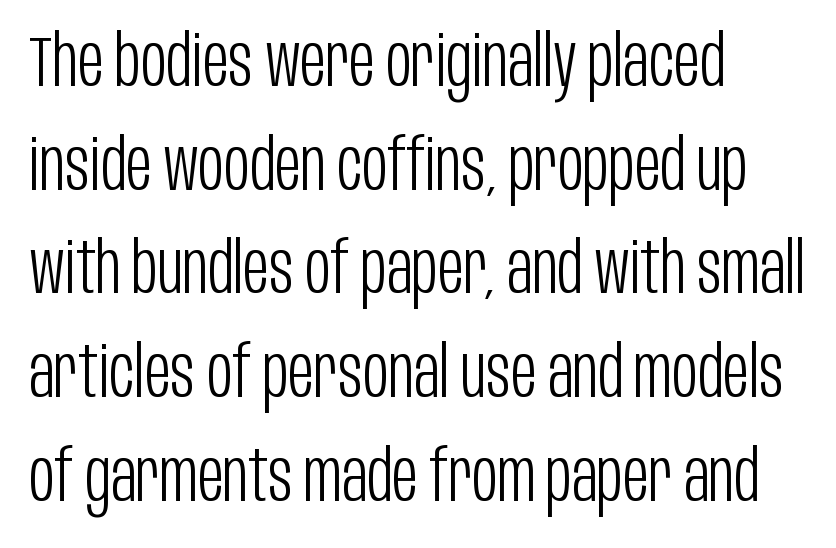
The paragraph shown leans on its left margin. The letters stand upright; this is a roman face. This sample keeps an unexceptional amount of space between lines. The rendering shows plain stroke endings on the letterforms — a sans-serif design. Characters follow at the spacing the type designer built in.
